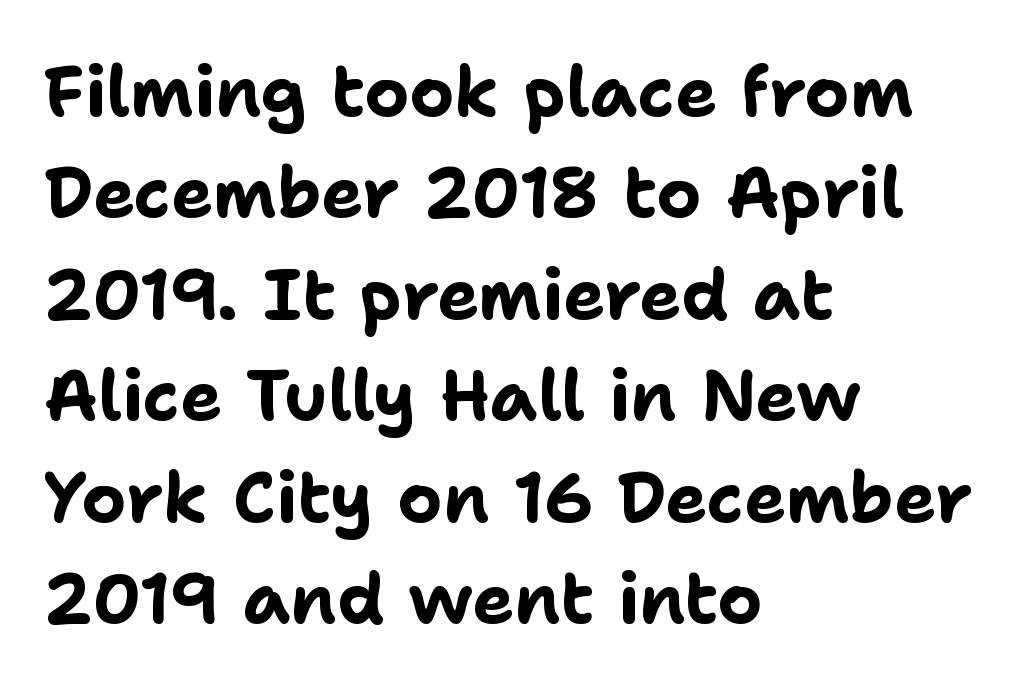
The image shows 70 px bold sans-serif type, upright; set left-aligned, normal line spacing (1.45x), normal letter spacing, not underlined; low stroke contrast and a medium x-height.
